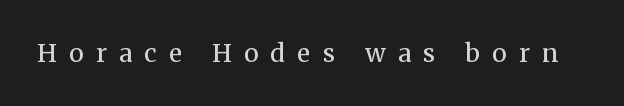
Q: Is the text bold? A: No.
Q: Is the text italic (slanted)? A: No, it is upright.
Q: Is the text underlined? A: No.
Q: Is the spacing between letters normal or unusually wide? A: Unusually wide.
